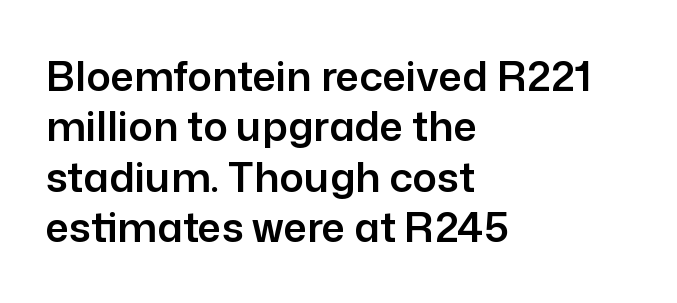
The image shows 41 px sans-serif type, upright; set left-aligned, line spacing 1.23x, normal letter spacing, not underlined; low stroke contrast and a medium x-height.
